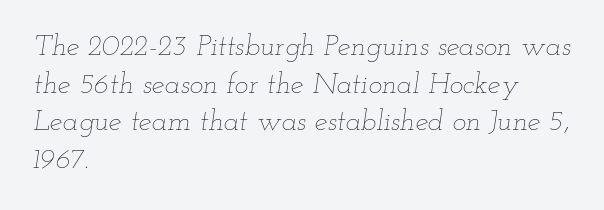
The image shows 29 px thin, wide type, italic (leaning right); set left-aligned, normal line spacing (1.3x), normal letter spacing, not underlined; low stroke contrast and a small x-height.
